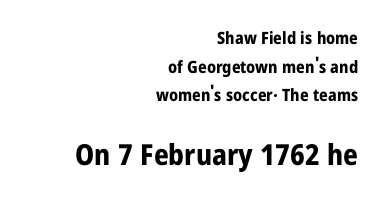
The image shows 29 px bold, condensed sans-serif type, upright; set right-aligned, normal line spacing (1.68x), normal letter spacing, not underlined; the second (bottom) block is 1.71x larger; low stroke contrast and a medium x-height.
